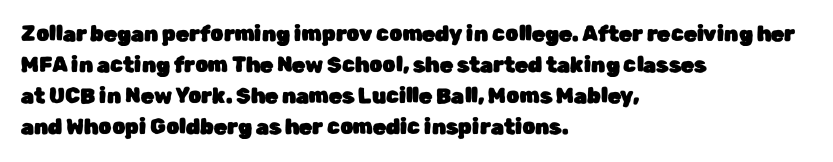
Q: Is the text italic (slanted)? A: No, it is upright.
Q: Is the text underlined? A: No.
Q: How is the paragraph aligned? A: Left-aligned.
Q: Is the spacing between letters normal or unusually wide? A: Normal.
Q: Is the spacing between lines tight, normal or loose? A: Normal.
